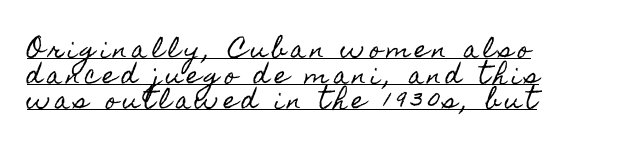
The image shows 23 px text type; set left-aligned, tight line spacing (1.11x), unusually wide letter spacing (+0.2 em), underlined.
